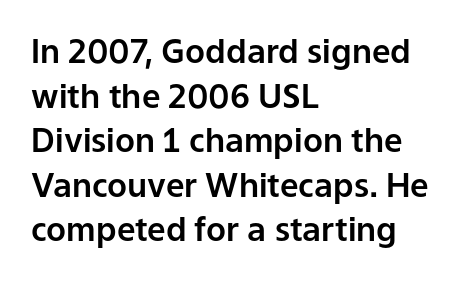
Q: Is the text italic (slanted)? A: No, it is upright.
Q: Is the typeface a serif or a sans-serif typeface? A: Sans-serif.
Q: Is the text underlined? A: No.
Q: How is the paragraph aligned? A: Left-aligned.
Q: Is the spacing between letters normal or unusually wide? A: Normal.
Q: Is the spacing between lines tight, normal or loose? A: Normal.
Q: Width (condensed, normal, or wide)? A: Normal.
Q: Stroke contrast? A: Low.
Q: x-height? A: Medium.
Q: Monospaced? A: No.
